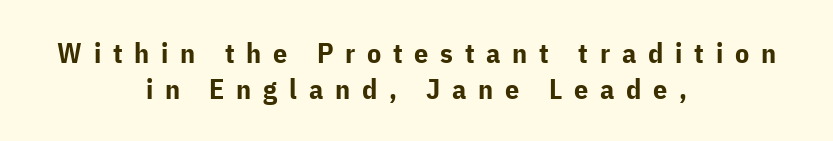
Q: Is the text bold? A: Yes.
Q: Is the text italic (slanted)? A: No, it is upright.
Q: Is the typeface a serif or a sans-serif typeface? A: Sans-serif.
Q: Is the text underlined? A: No.
Q: How is the paragraph aligned? A: Centered.
Q: Is the spacing between letters normal or unusually wide? A: Unusually wide.
Q: Is the spacing between lines tight, normal or loose? A: Normal.
Q: Width (condensed, normal, or wide)? A: Normal.
Q: Stroke contrast? A: Low.
Q: x-height? A: Medium.
Q: Monospaced? A: No.
